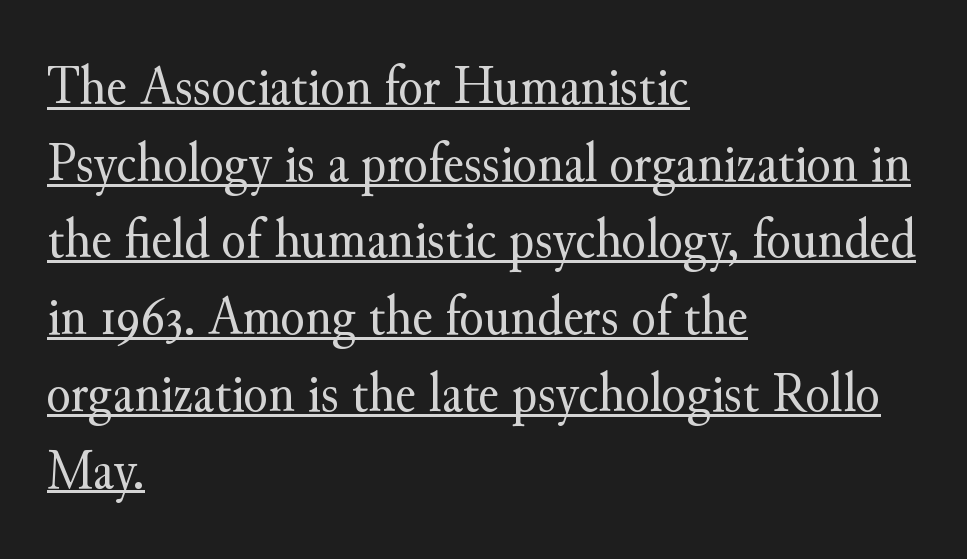
You could not count columns in this text — the font is proportionally spaced. You can tell from the footed stems that serif type was used. Stems here are at most as thick as an everyday book face. In terms of leading, this rendering sits right in the middle. Between one letter and the next there's only the usual sliver of space.
